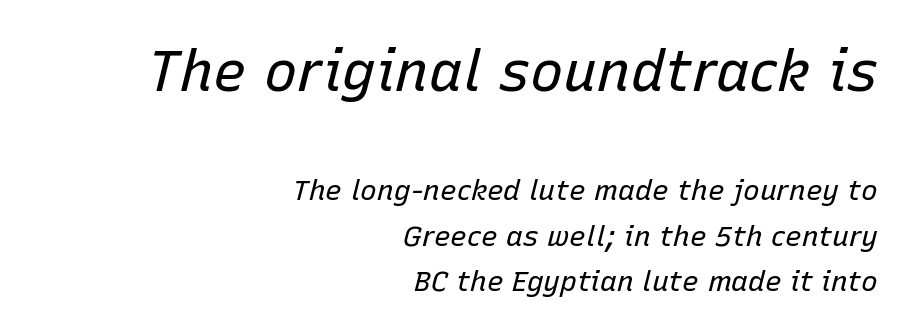
The image shows 56 px regular-weight type, italic (leaning right); set right-aligned, normal line spacing (1.63x), normal letter spacing, not underlined; the first (top) block is 2.0x larger; low stroke contrast and a medium x-height.
